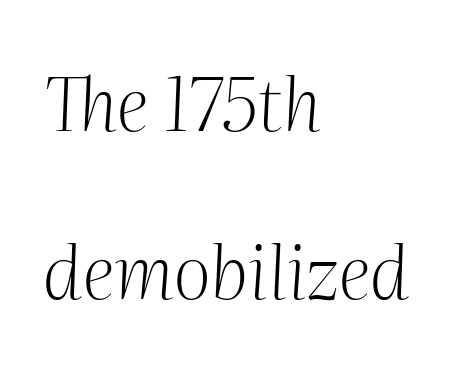
{"serif": "yes", "italic": "yes", "lean": "right", "slant_degrees": 2, "bold": "no", "weight": "light", "width": "normal", "stroke_contrast": "medium", "x_height": "medium", "monospaced": "no", "underline": "no", "align": "left", "line_spacing": "loose", "line_spacing_ratio": 2.27, "letter_spacing": "normal", "letter_spacing_em": 0.0, "glyph_px": 74}
